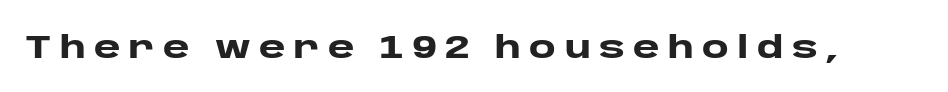
Q: Is the text bold? A: Yes.
Q: Is the text italic (slanted)? A: No, it is upright.
Q: Is the typeface a serif or a sans-serif typeface? A: Sans-serif.
Q: Is the text underlined? A: No.
Q: Is the spacing between letters normal or unusually wide? A: Unusually wide.
Q: Width (condensed, normal, or wide)? A: Wide.
Q: Stroke contrast? A: Low.
Q: x-height? A: Large.
Q: Monospaced? A: No.
